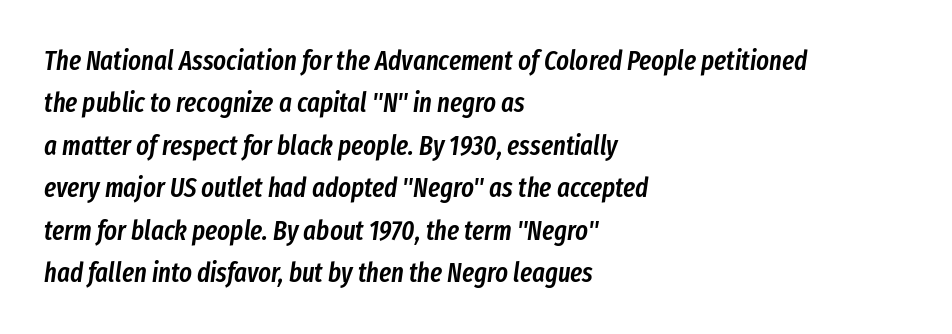
The axis of the letterforms is tilted away from vertical. Horizontal bands of white between lines are of average thickness. The string is rendered with underlining switched off. Each line starts at the same left margin while the right side varies. What weight is shown? A semibold, between regular and bold.
